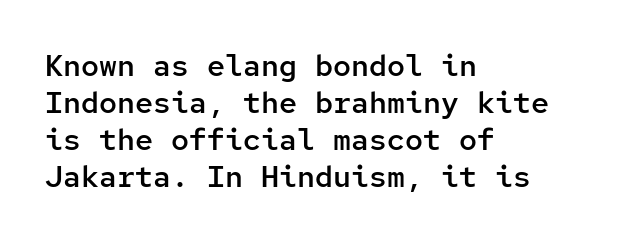
Q: Is the text bold? A: Semi-bold.
Q: Is the text italic (slanted)? A: No, it is upright.
Q: Is the typeface a serif or a sans-serif typeface? A: Sans-serif.
Q: Is the text underlined? A: No.
Q: How is the paragraph aligned? A: Left-aligned.
Q: Is the spacing between letters normal or unusually wide? A: Normal.
Q: Width (condensed, normal, or wide)? A: Normal.
Q: Stroke contrast? A: Low.
Q: x-height? A: Medium.
Q: Monospaced? A: Yes.
